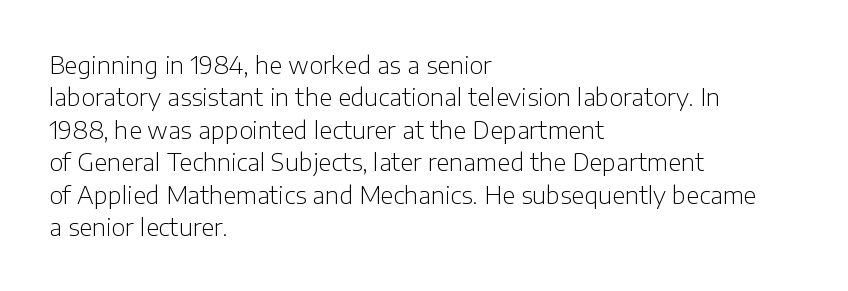
The image shows 24 px text type, upright; set left-aligned, normal line spacing (1.35x), normal letter spacing, not underlined.
